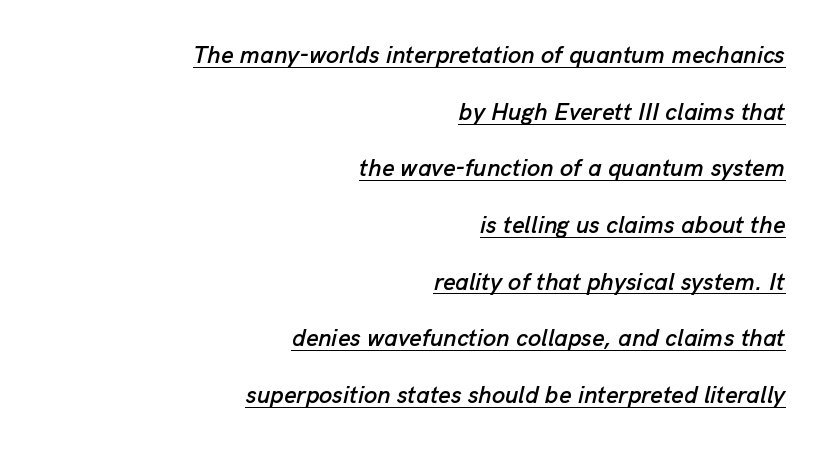
Q: Is the text italic (slanted)? A: Yes, it leans right by about 13 degrees.
Q: Is the text underlined? A: Yes.
Q: How is the paragraph aligned? A: Right-aligned.
Q: Is the spacing between letters normal or unusually wide? A: Normal.
Q: Is the spacing between lines tight, normal or loose? A: Loose.
